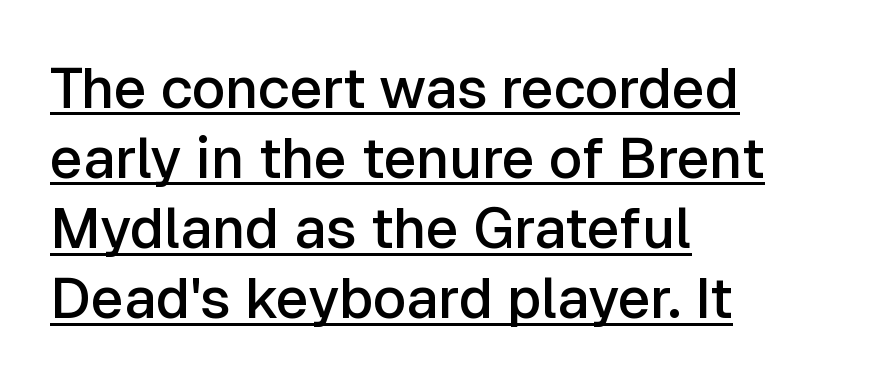
Q: Is the text bold? A: Semi-bold.
Q: Is the text italic (slanted)? A: No, it is upright.
Q: Is the typeface a serif or a sans-serif typeface? A: Sans-serif.
Q: Is the text underlined? A: Yes.
Q: How is the paragraph aligned? A: Left-aligned.
Q: Is the spacing between letters normal or unusually wide? A: Normal.
Q: Width (condensed, normal, or wide)? A: Normal.
Q: Stroke contrast? A: Low.
Q: x-height? A: Medium.
Q: Monospaced? A: No.
